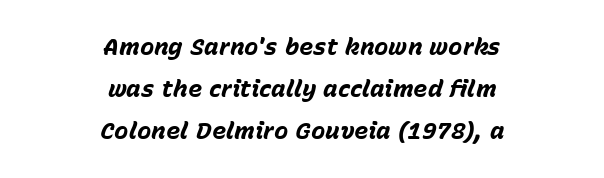
The image shows 24 px bold type, italic (leaning right); set centered, line spacing 1.76x, normal letter spacing, not underlined.
